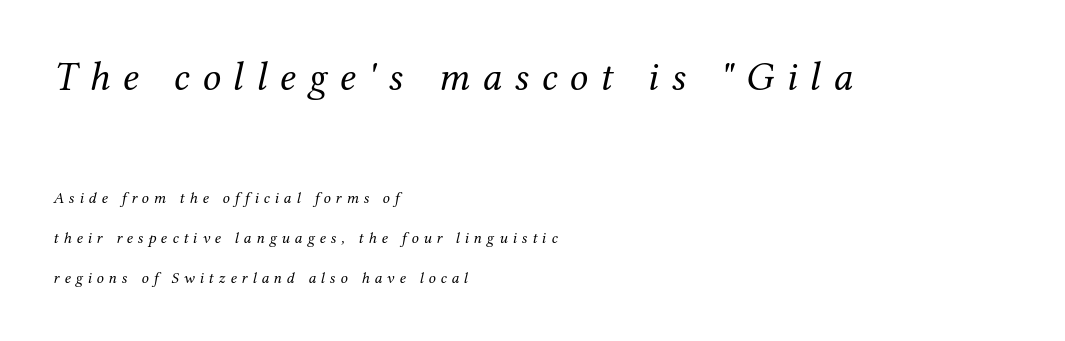
The image shows 41 px regular-weight serif type, italic (leaning right); set left-aligned, loose line spacing (2.5x), unusually wide letter spacing (+0.3 em), not underlined; the first (top) block is 2.56x larger; medium stroke contrast and a medium x-height.
